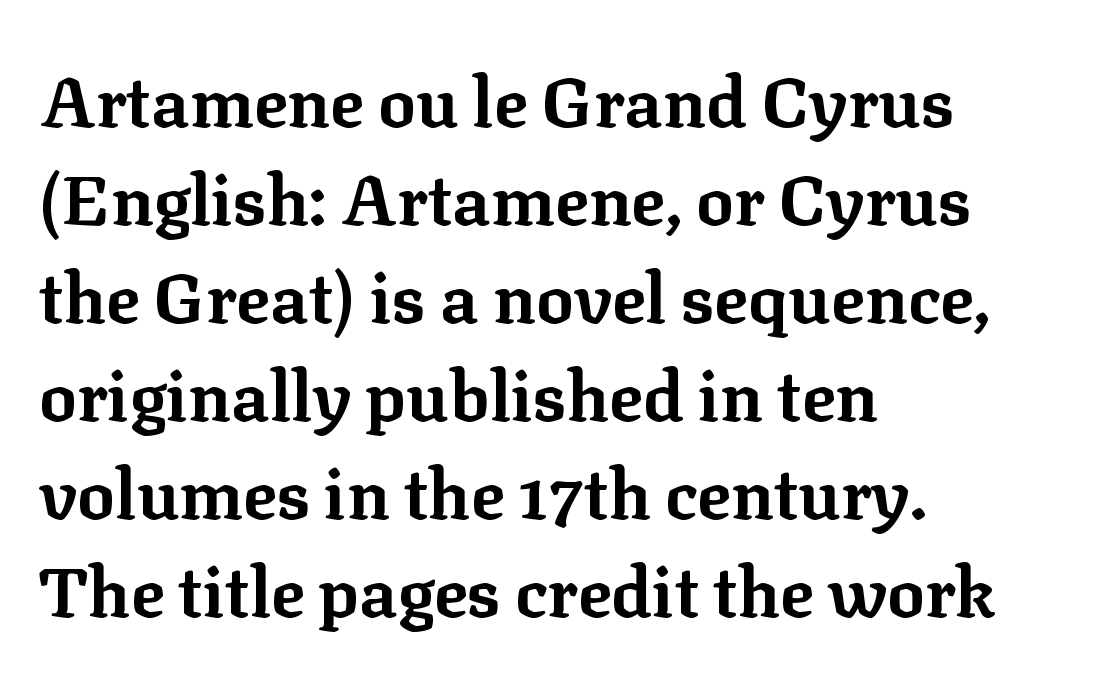
Q: Is the text bold? A: Yes.
Q: Is the text italic (slanted)? A: No, it is upright.
Q: Is the typeface a serif or a sans-serif typeface? A: Serif.
Q: Is the text underlined? A: No.
Q: How is the paragraph aligned? A: Left-aligned.
Q: Is the spacing between letters normal or unusually wide? A: Normal.
Q: Is the spacing between lines tight, normal or loose? A: Normal.
Q: Width (condensed, normal, or wide)? A: Normal.
Q: Stroke contrast? A: Low.
Q: x-height? A: Medium.
Q: Monospaced? A: No.
